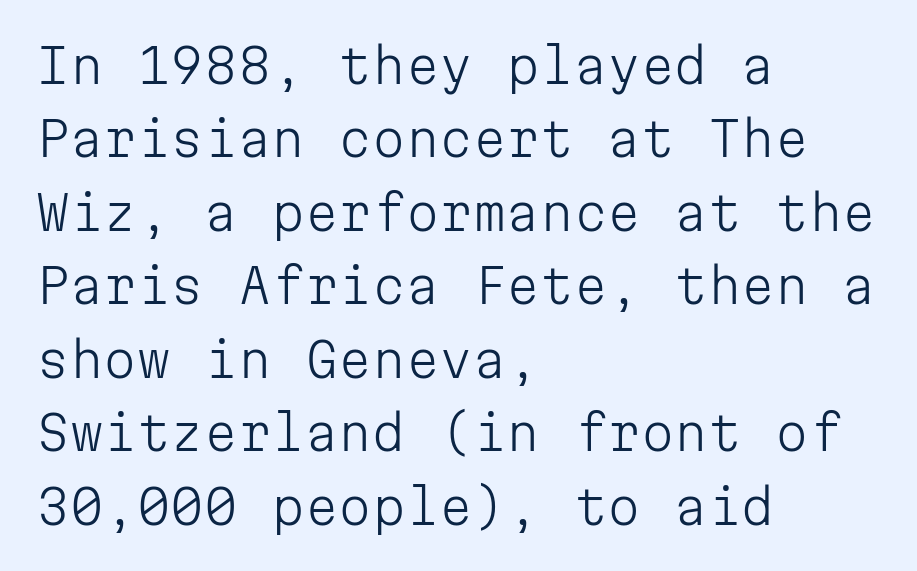
{"serif": "no", "italic": "no", "bold": "no", "weight": "light", "width": "normal", "stroke_contrast": "low", "x_height": "medium", "monospaced": "yes", "underline": "no", "align": "left", "line_spacing": "normal", "line_spacing_ratio": 1.53, "letter_spacing": "normal", "letter_spacing_em": 0.0, "glyph_px": 48}
